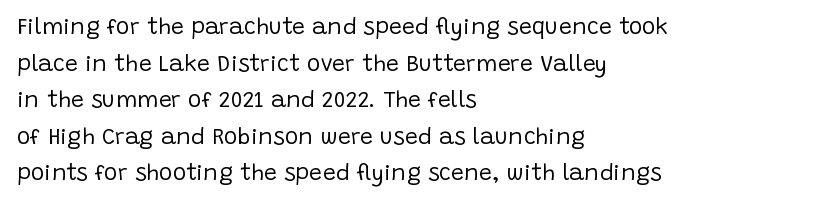
{"italic": "no", "bold": "no", "underline": "no", "align": "left", "line_spacing": "normal", "line_spacing_ratio": 1.59, "letter_spacing": "normal", "letter_spacing_em": 0.0, "glyph_px": 23}
